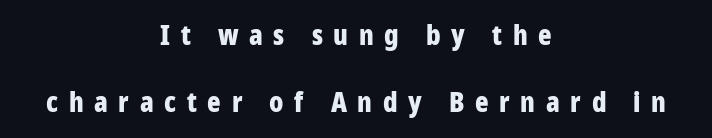
The image shows 28 px bold, condensed sans-serif type, upright; set centered, loose line spacing (2.38x), unusually wide letter spacing (+0.38 em), not underlined; low stroke contrast and a large x-height.
